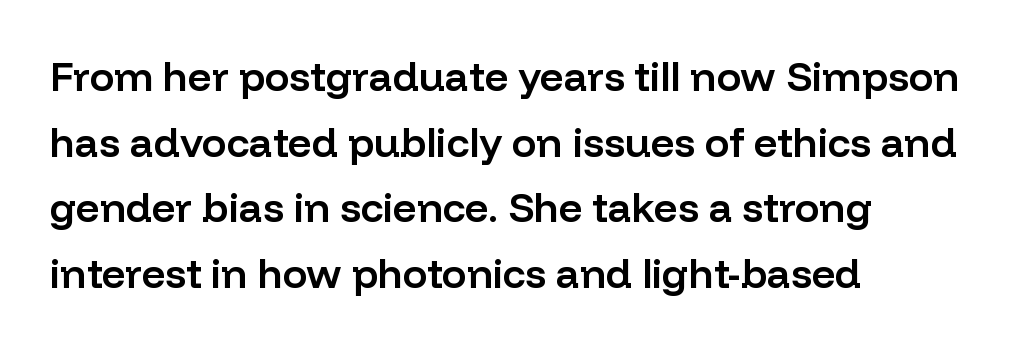
{"serif": "no", "italic": "no", "bold": "semi", "weight": "semibold", "width": "normal", "stroke_contrast": "low", "x_height": "medium", "monospaced": "no", "underline": "no", "align": "left", "line_spacing": "normal", "line_spacing_ratio": 1.6, "letter_spacing": "normal", "letter_spacing_em": 0.0, "glyph_px": 41}
